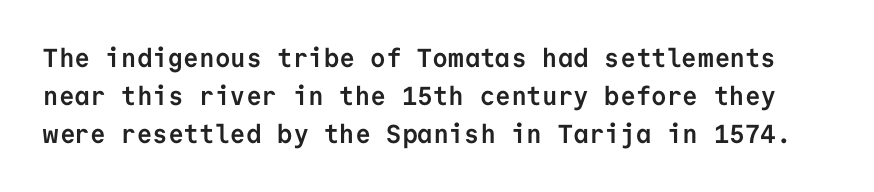
The image shows 26 px bold type, upright; set normal line spacing (1.46x), normal letter spacing, not underlined.
